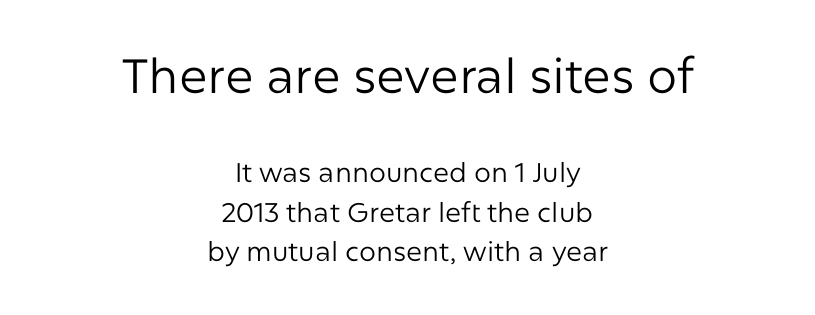
Q: Is the text bold? A: No.
Q: Is the text italic (slanted)? A: No, it is upright.
Q: Is the typeface a serif or a sans-serif typeface? A: Sans-serif.
Q: Is the text underlined? A: No.
Q: How is the paragraph aligned? A: Centered.
Q: Is the spacing between letters normal or unusually wide? A: Normal.
Q: Is the spacing between lines tight, normal or loose? A: Normal.
Q: Which block of text is set in a larger size, the first (top) or the second (bottom)? A: The first (top) one.
Q: Width (condensed, normal, or wide)? A: Normal.
Q: Stroke contrast? A: Low.
Q: x-height? A: Medium.
Q: Monospaced? A: No.
